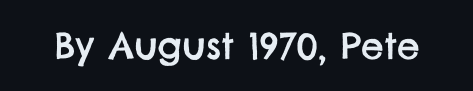
The image shows 36 px sans-serif type; set normal letter spacing, not underlined; low stroke contrast and a large x-height.
